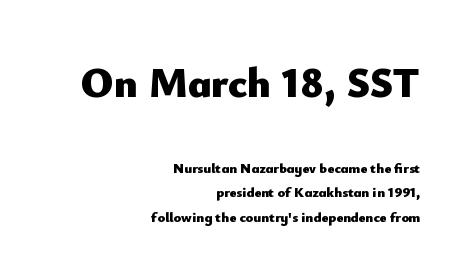
This sample has the flowing, uneven cadence of proportional lettering. The passage shown has conventional tracking throughout. Unmarked baselines from the first word to the last. Does the bottom block carry the larger type? No, the top block does. Letterform terminals end flat and unadorned throughout the passage.
